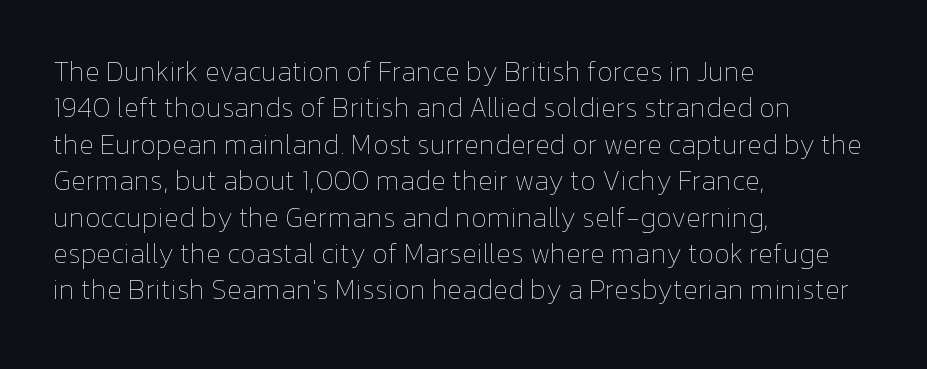
Caption: face not bold, strokes unweighted. What's the leading like? Ordinary, nothing unusual. Anything drawn beneath the words? Only blank space. Short note: letters normally spaced. The face used here is proportionally spaced, like ordinary book or web type. The paragraph shown leans on its left margin.
